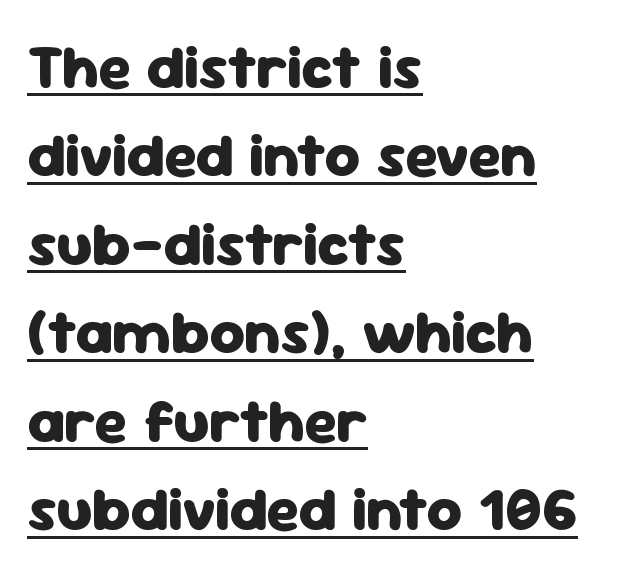
A typesetter would call this proportional, since set widths differ per character. Notice how a bar underscores the lettering throughout. Nope, no serifs anywhere on these letters. Designer's note — italics off, roman on. Compared with an ordinary text face, these strokes are far heavier — a full bold.
